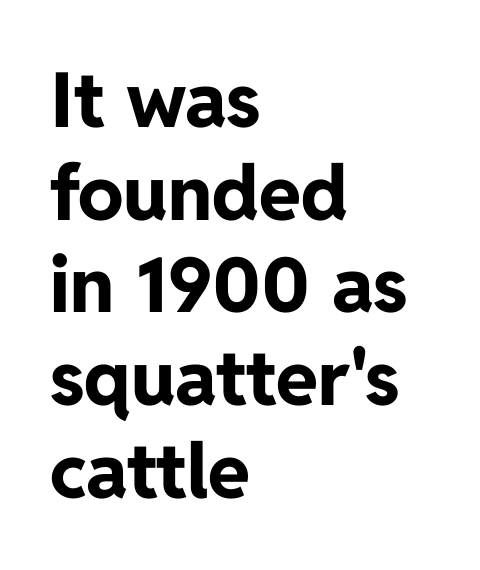
Q: Is the text bold? A: Yes.
Q: Is the text italic (slanted)? A: No, it is upright.
Q: Is the typeface a serif or a sans-serif typeface? A: Sans-serif.
Q: Is the text underlined? A: No.
Q: How is the paragraph aligned? A: Left-aligned.
Q: Is the spacing between letters normal or unusually wide? A: Normal.
Q: Width (condensed, normal, or wide)? A: Normal.
Q: Stroke contrast? A: Low.
Q: x-height? A: Medium.
Q: Monospaced? A: No.
